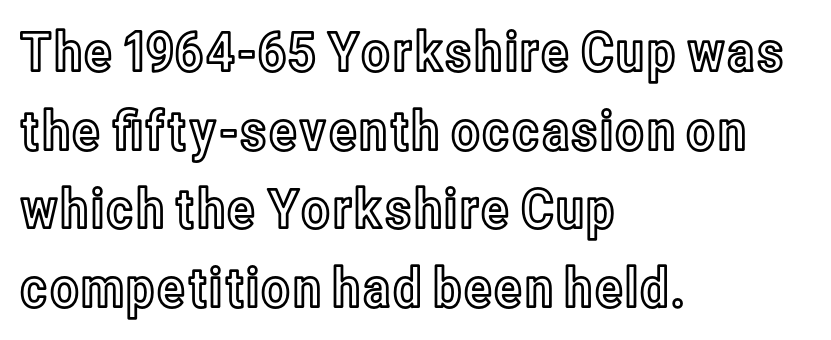
The image shows 55 px condensed type, upright; set left-aligned, normal line spacing (1.43x), normal letter spacing, not underlined; a medium x-height.
